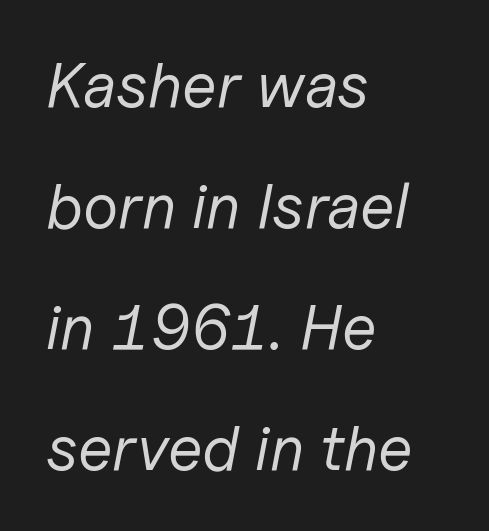
{"italic": "yes", "lean": "right", "slant_degrees": 11, "bold": "no", "weight": "regular", "width": "normal", "stroke_contrast": "low", "x_height": "medium", "monospaced": "no", "underline": "no", "align": "left", "line_spacing": "loose", "line_spacing_ratio": 1.92, "letter_spacing": "normal", "letter_spacing_em": 0.0, "glyph_px": 63}
